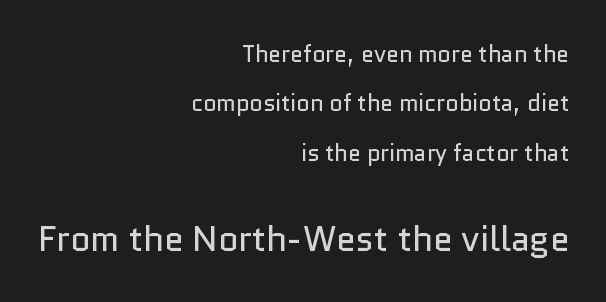
{"serif": "no", "italic": "no", "bold": "no", "weight": "regular", "width": "normal", "stroke_contrast": "low", "x_height": "medium", "monospaced": "no", "underline": "no", "align": "right", "line_spacing": "loose", "line_spacing_ratio": 2.15, "letter_spacing": "normal", "letter_spacing_em": 0.0, "larger_block": "second", "size_ratio": 1.52, "glyph_px": 35}
